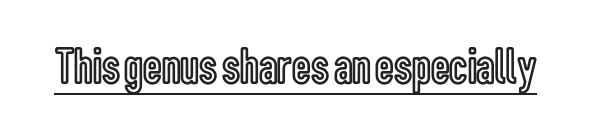
The image shows 52 px condensed type, upright; set normal letter spacing, underlined; a medium x-height.
